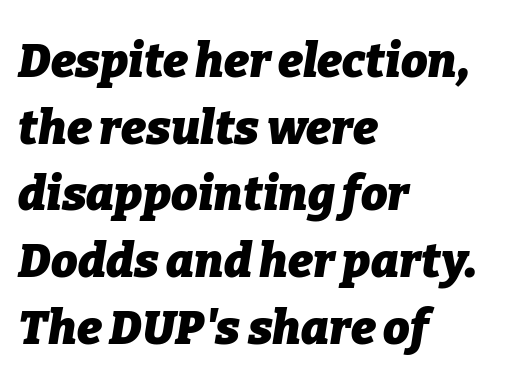
The image shows 47 px heavy type, italic (leaning right); set left-aligned, normal line spacing (1.42x), normal letter spacing, not underlined; low stroke contrast and a medium x-height.
